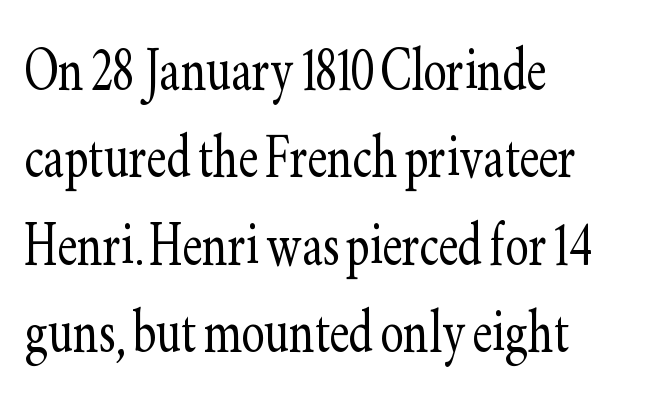
Descenders are the only things crossing below the line. Nobody touched the tracking dial on this one. Tall strokes in this sample are plumb rather than angled. Each letter keeps its own natural width here, so spacing adapts to shape. The weight would be labelled regular, book, light, or lighter still.
